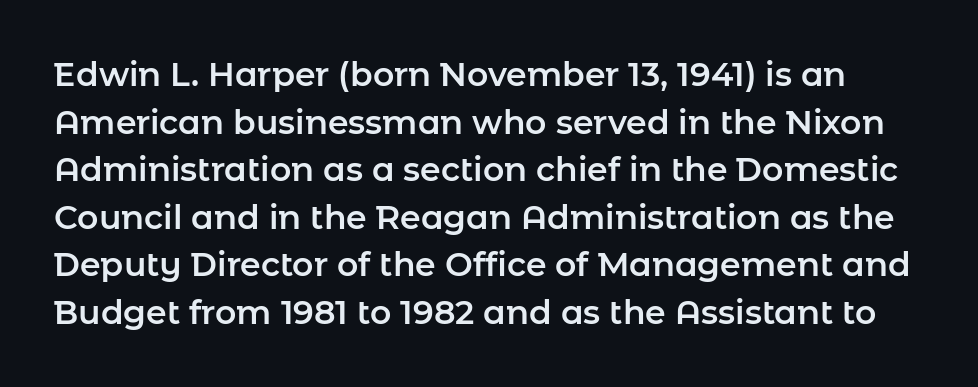
{"serif": "no", "italic": "no", "width": "normal", "stroke_contrast": "low", "x_height": "medium", "monospaced": "no", "underline": "no", "line_spacing": "normal", "line_spacing_ratio": 1.44, "letter_spacing": "normal", "letter_spacing_em": 0.0, "glyph_px": 33}
